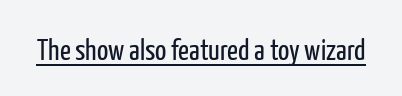
Q: Is the text bold? A: No.
Q: Is the text italic (slanted)? A: No, it is upright.
Q: Is the typeface a serif or a sans-serif typeface? A: Sans-serif.
Q: Is the text underlined? A: Yes.
Q: Is the spacing between letters normal or unusually wide? A: Normal.
Q: Width (condensed, normal, or wide)? A: Condensed.
Q: Stroke contrast? A: Low.
Q: x-height? A: Medium.
Q: Monospaced? A: No.
